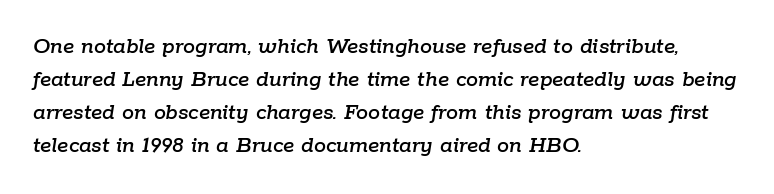
The image shows 24 px text type, italic (leaning right); set left-aligned, normal line spacing (1.38x), normal letter spacing, not underlined.
